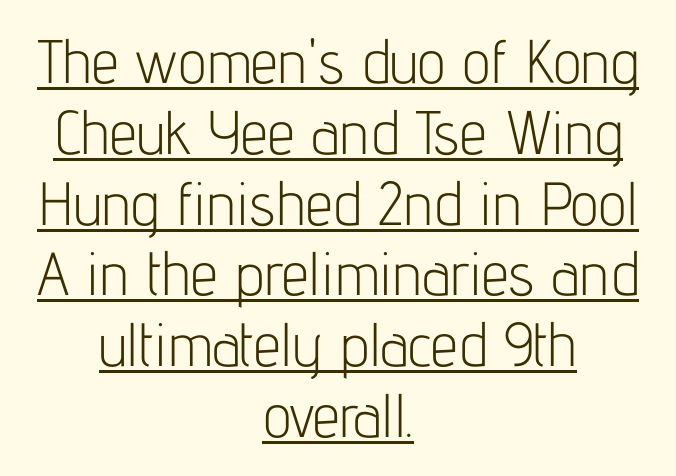
This rendering features underlined lettering. Letters have the restrained weight of plain body copy at most. Both edges are ragged and mirror each other, which tells us the setting is centered. Each letter keeps its own natural width here, so spacing adapts to shape. In terms of letterspacing, this is plain default setting. Serifs: no, the terminals of the letterforms are clean.
